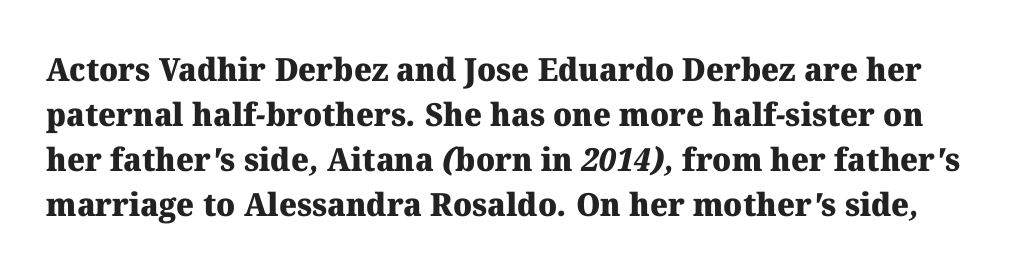
The image shows 32 px heavy serif type; set normal line spacing (1.41x), normal letter spacing, not underlined; medium stroke contrast and a medium x-height.
